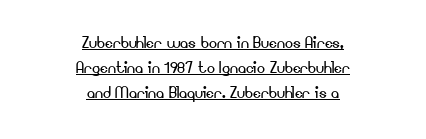
{"italic": "no", "bold": "no", "underline": "yes", "align": "center", "line_spacing": "normal", "line_spacing_ratio": 1.25, "letter_spacing": "normal", "letter_spacing_em": 0.0, "glyph_px": 20}
